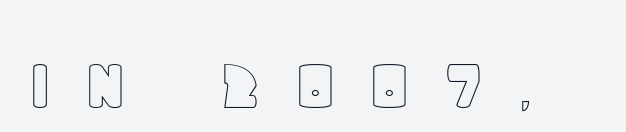
The image shows 78 px text type, upright; set unusually wide letter spacing (+0.38 em), not underlined; a large x-height.
